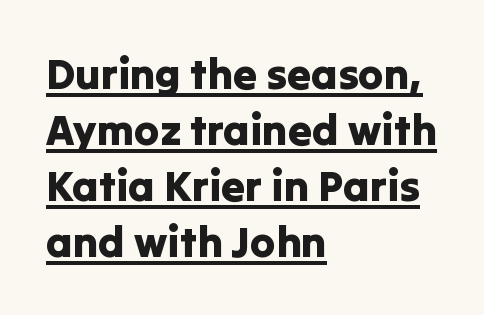
The image shows 43 px sans-serif type, upright; set left-aligned, normal line spacing (1.3x), normal letter spacing, underlined; low stroke contrast and a medium x-height.
